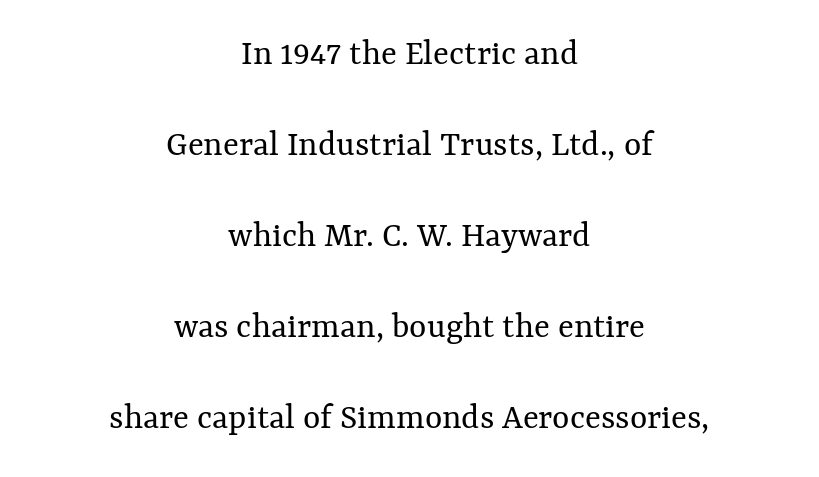
{"italic": "no", "bold": "no", "weight": "regular", "width": "normal", "stroke_contrast": "medium", "x_height": "medium", "monospaced": "no", "underline": "no", "align": "center", "line_spacing": "loose", "line_spacing_ratio": 2.46, "letter_spacing": "normal", "letter_spacing_em": 0.0, "glyph_px": 37}
